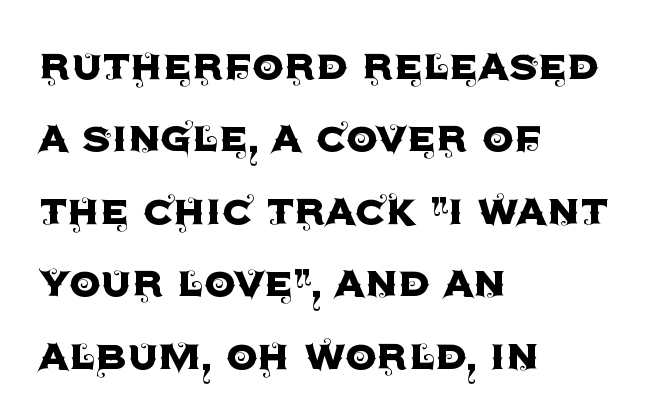
The image shows 50 px sans-serif type, upright; set left-aligned, normal line spacing (1.45x), normal letter spacing, not underlined; a large x-height.
